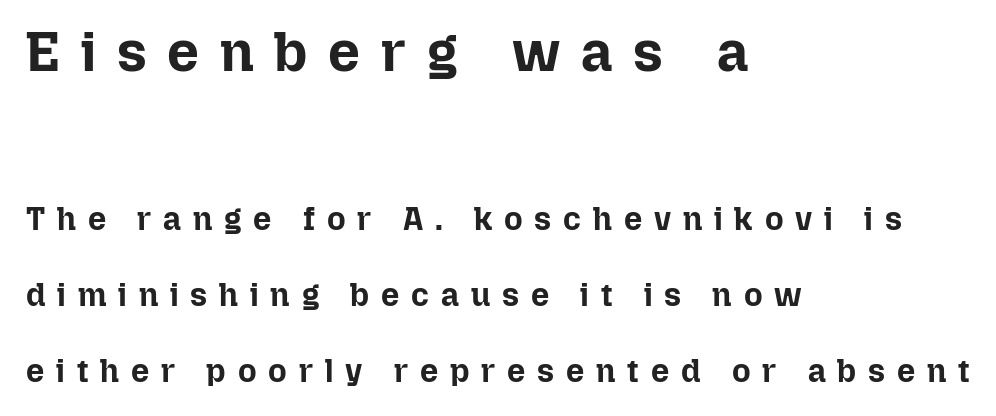
Q: Is the text bold? A: Yes.
Q: Is the text italic (slanted)? A: No, it is upright.
Q: Is the text underlined? A: No.
Q: How is the paragraph aligned? A: Left-aligned.
Q: Is the spacing between letters normal or unusually wide? A: Unusually wide.
Q: Is the spacing between lines tight, normal or loose? A: Loose.
Q: Which block of text is set in a larger size, the first (top) or the second (bottom)? A: The first (top) one.
Q: Width (condensed, normal, or wide)? A: Normal.
Q: Stroke contrast? A: Low.
Q: x-height? A: Medium.
Q: Monospaced? A: No.
